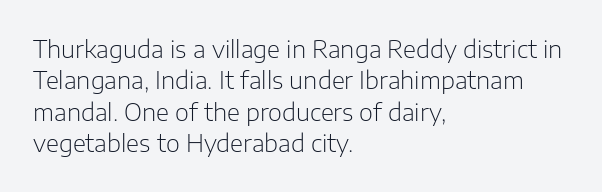
{"italic": "no", "bold": "no", "underline": "no", "align": "left", "line_spacing": "normal", "line_spacing_ratio": 1.31, "letter_spacing": "normal", "letter_spacing_em": 0.0, "glyph_px": 24}
